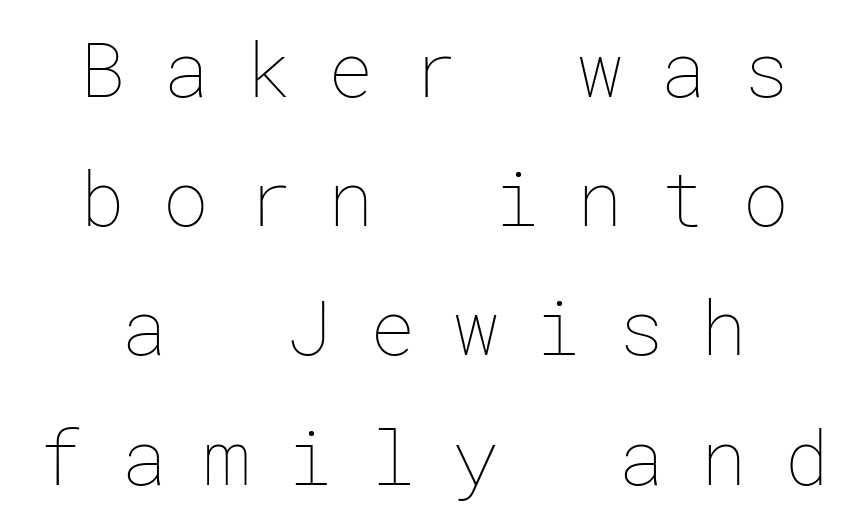
A typesetter would call this leading conventional body-copy spacing. A typesetter would mark this as roman, not italic. No chunkiness to these letters — they're not bold. How are the letters spaced? Widely, with obvious added tracking. Any mark beneath the type? The region is blank.
